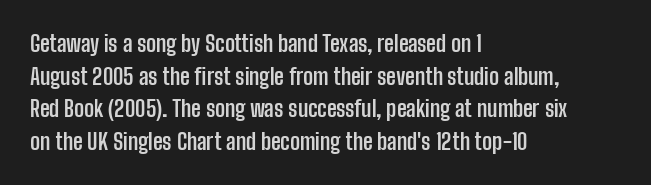
{"italic": "no", "bold": "yes", "underline": "no", "align": "left", "line_spacing": "normal", "line_spacing_ratio": 1.48, "letter_spacing": "normal", "letter_spacing_em": 0.0, "glyph_px": 22}
